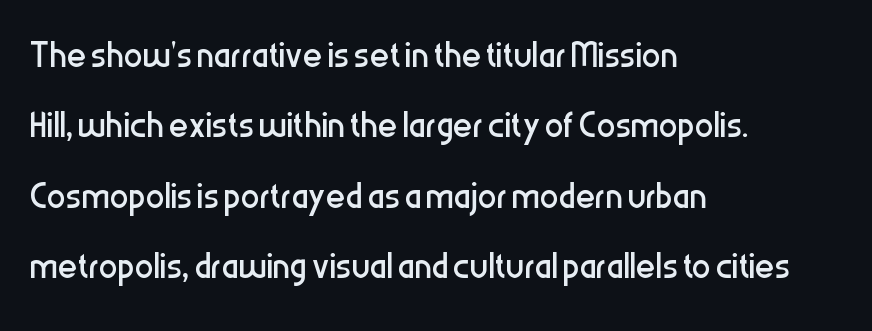
Serif or sans? Sans — the stroke terminals are bare. Note the varied advance widths — an 'i' is clearly narrower than an 'm'. Italic? Not at all — the glyphs are vertical. A clean baseline with only descenders dipping below it. The typesetter chose a ragged-right arrangement here.
